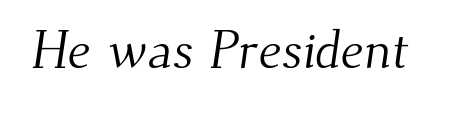
Proportional: the letters do not fall into vertical columns. Bold? No — there's no thickening of the strokes. The passage shown has conventional tracking throughout. Rule under the text: the space is simply empty. Check where the strokes stop: tiny serifs finish them off.
